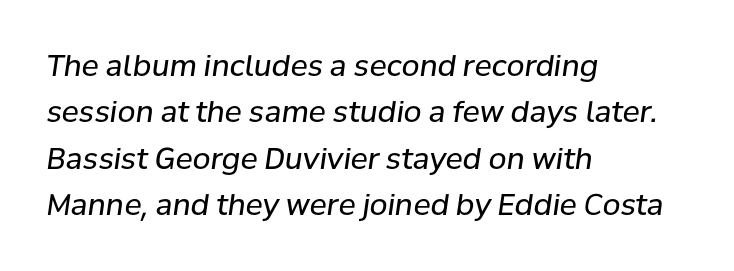
The image shows 29 px regular-weight type, italic (leaning right); set left-aligned, normal line spacing (1.6x), normal letter spacing, not underlined; low stroke contrast and a medium x-height.
